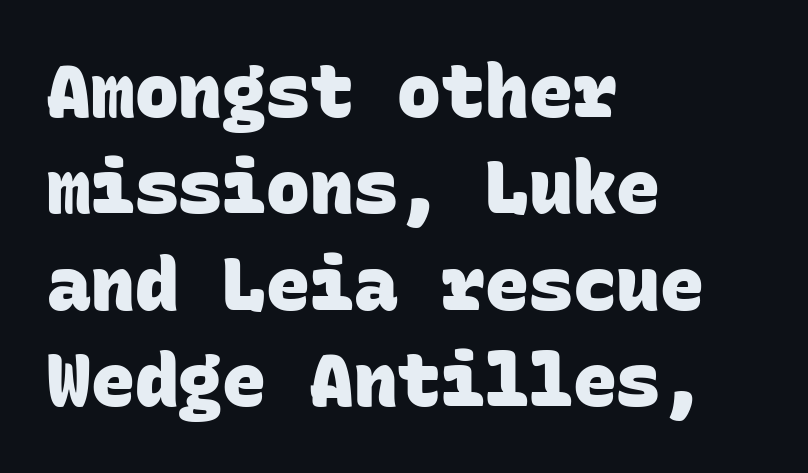
{"serif": "no", "bold": "yes", "weight": "heavy", "width": "normal", "stroke_contrast": "low", "x_height": "large", "monospaced": "yes", "underline": "no", "align": "left", "line_spacing": "normal", "line_spacing_ratio": 1.32, "letter_spacing": "normal", "letter_spacing_em": 0.0, "glyph_px": 73}
